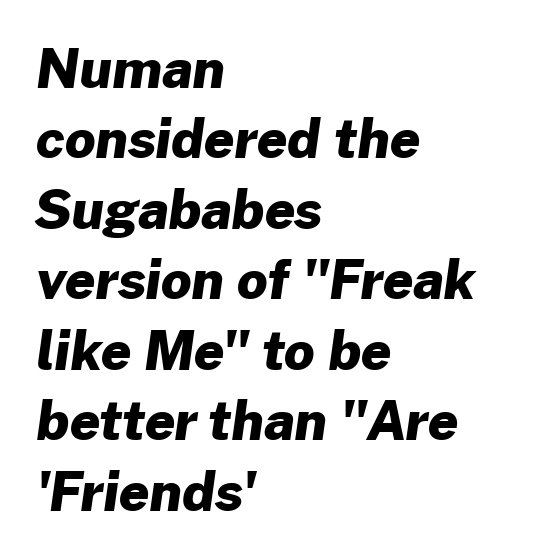
{"serif": "no", "bold": "yes", "weight": "heavy", "width": "normal", "stroke_contrast": "low", "x_height": "medium", "monospaced": "no", "underline": "no", "align": "left", "line_spacing": "normal", "line_spacing_ratio": 1.33, "letter_spacing": "normal", "letter_spacing_em": 0.0, "glyph_px": 53}
